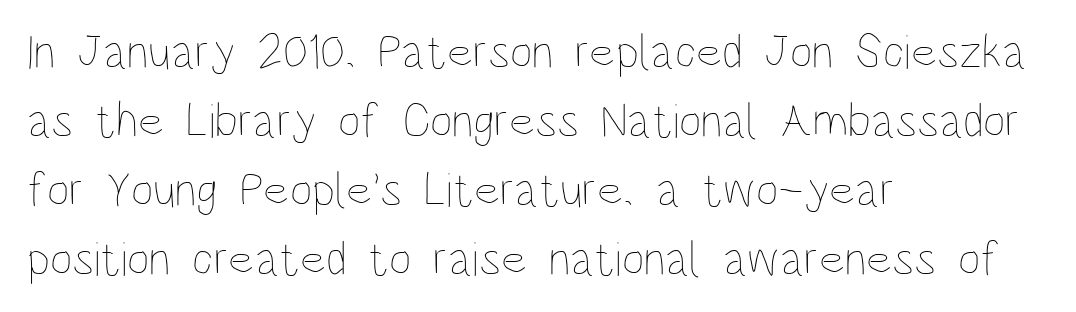
Stems and bowls with no extra thickness — not bold. The baseline area is clear. Italic? Not at all — the glyphs are vertical. The typesetter chose a ragged-right arrangement here. The space between consecutive lines is moderate. Character widths vary here, with narrow letters taking less room than wide ones.
